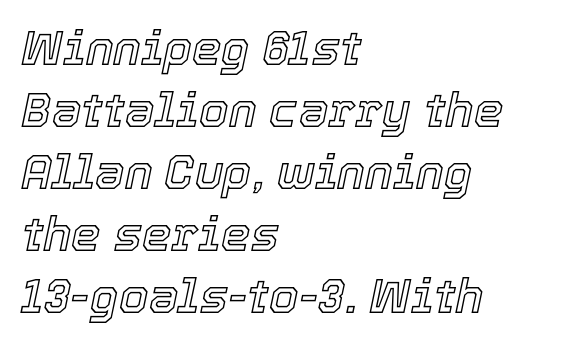
{"italic": "yes", "lean": "right", "slant_degrees": 12, "width": "normal", "x_height": "medium", "monospaced": "no", "underline": "no", "align": "left", "line_spacing": "normal", "line_spacing_ratio": 1.32, "letter_spacing": "normal", "letter_spacing_em": 0.0, "glyph_px": 47}
